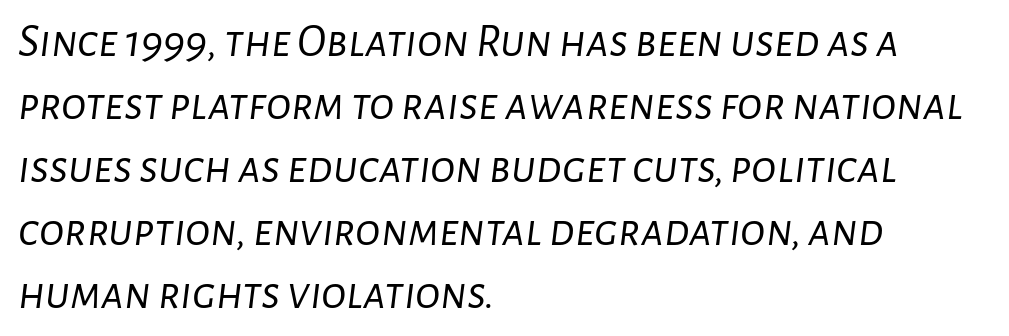
{"italic": "yes", "lean": "right", "slant_degrees": 7, "bold": "no", "weight": "light", "width": "normal", "stroke_contrast": "low", "x_height": "medium", "monospaced": "no", "underline": "no", "align": "left", "line_spacing": "normal", "line_spacing_ratio": 1.34, "letter_spacing": "normal", "letter_spacing_em": 0.0, "glyph_px": 47}
